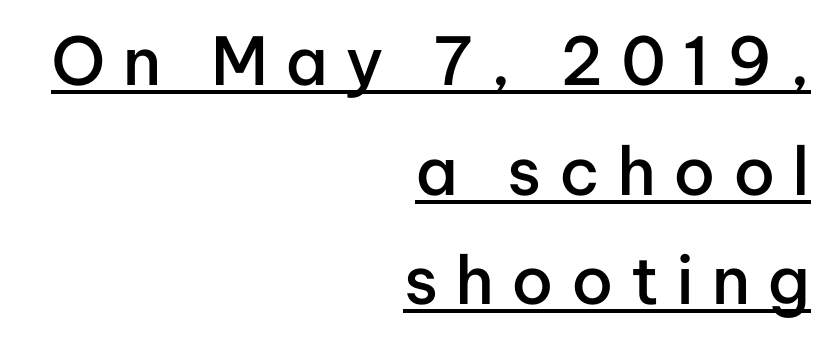
Regarding serifs, this sample does without them. Honestly, the underline is the first thing you notice here. Summary of weight: moderately heavy, a semibold. These lines are rendered in a variable-pitch font. The lines in this sample share a right terminus and differ only in where they begin. The passage shown has open, widely tracked lettering throughout.
